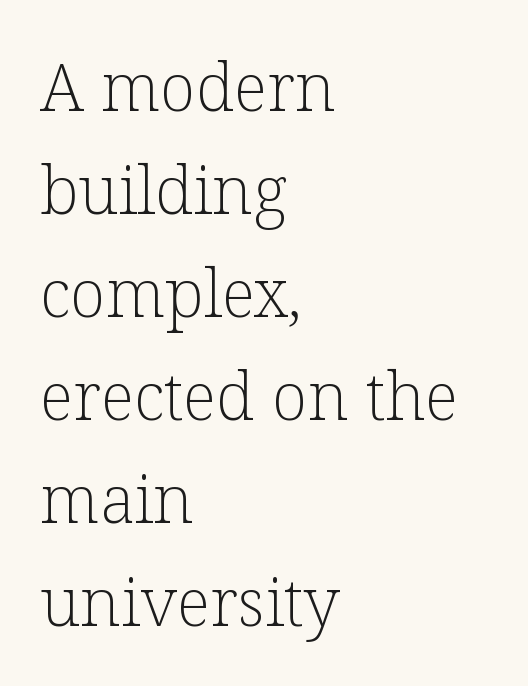
The image shows 66 px light serif type, upright; set left-aligned, normal line spacing (1.56x), normal letter spacing, not underlined; low stroke contrast and a medium x-height.
